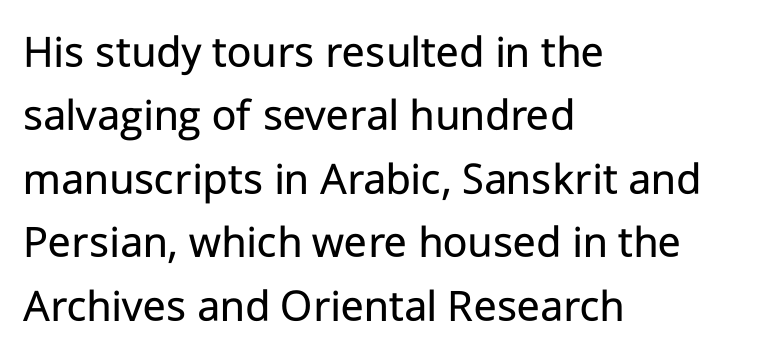
Any mark beneath the type? The region is blank. All the whitespace from short lines collects on the right. The rendering keeps characters at their native spacing. In terms of leading, this rendering sits right in the middle. Letterform terminals end flat and unadorned throughout the passage.
